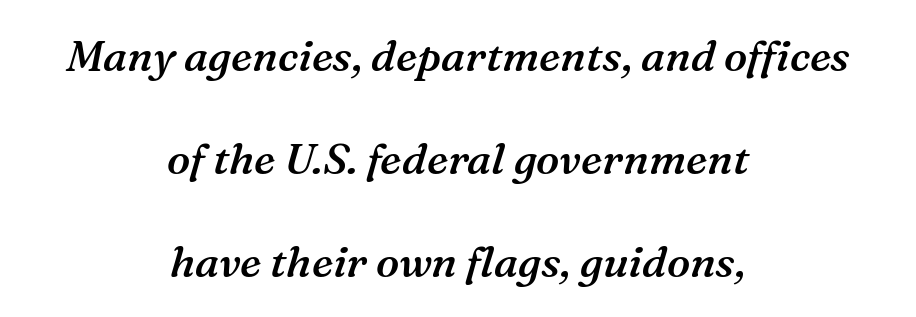
The image shows 43 px semibold serif type, italic (leaning right); set centered, loose line spacing (2.4x), normal letter spacing, not underlined; medium stroke contrast and a medium x-height.
